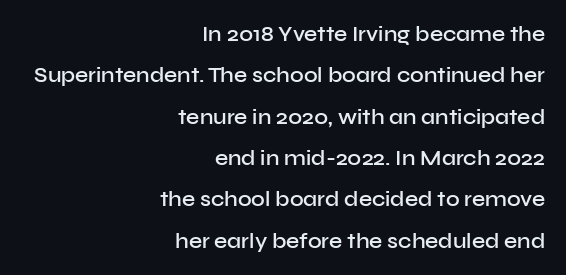
The image shows 21 px text type, upright; set right-aligned, loose line spacing (1.97x), normal letter spacing, not underlined.
